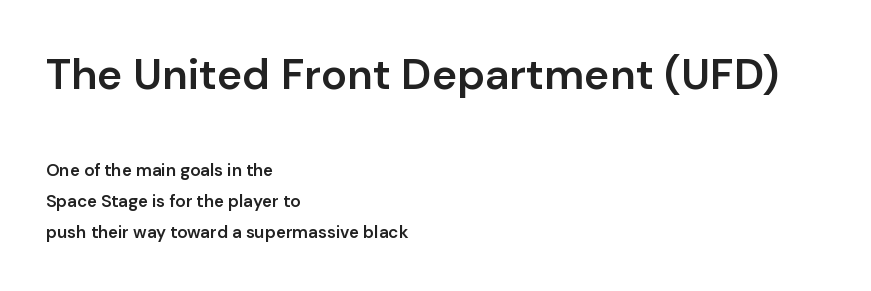
The image shows 43 px semibold sans-serif type, upright; set left-aligned, line spacing 1.83x, normal letter spacing, not underlined; the first (top) block is 2.53x larger; low stroke contrast and a medium x-height.
